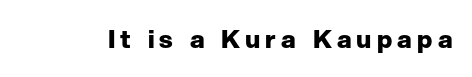
Descenders are the only things crossing below the line. Notice how the stems are strictly vertical — no italics here. On the weight axis this lands at bold, roughly 700. There is plenty of visible air inserted between adjacent glyphs.
